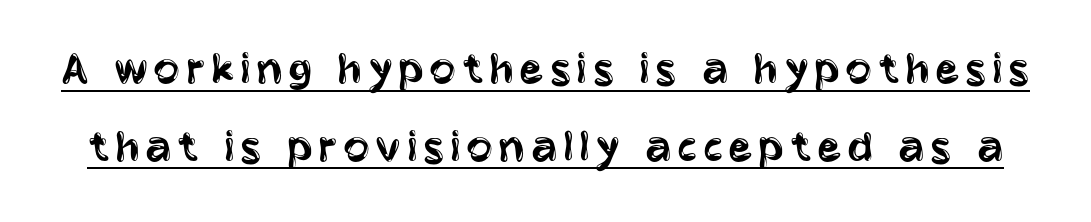
Q: Is the text bold? A: No.
Q: Is the text italic (slanted)? A: No, it is upright.
Q: Is the typeface a serif or a sans-serif typeface? A: Sans-serif.
Q: Is the text underlined? A: Yes.
Q: Is the spacing between lines tight, normal or loose? A: Normal.
Q: Width (condensed, normal, or wide)? A: Condensed.
Q: Stroke contrast? A: Low.
Q: x-height? A: Large.
Q: Monospaced? A: No.
